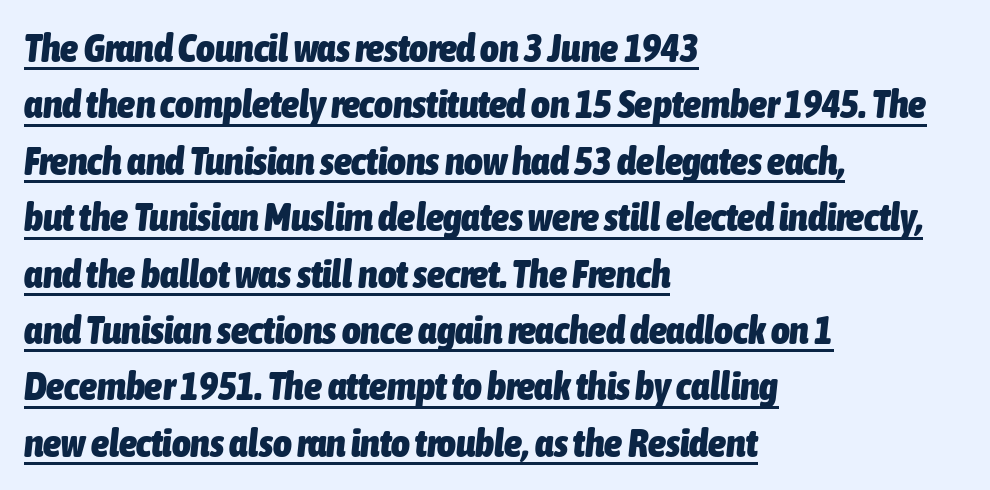
{"italic": "yes", "lean": "right", "slant_degrees": 6, "bold": "yes", "weight": "heavy", "width": "condensed", "stroke_contrast": "low", "x_height": "medium", "monospaced": "no", "underline": "yes", "align": "left", "line_spacing": "normal", "line_spacing_ratio": 1.41, "letter_spacing": "normal", "letter_spacing_em": 0.0, "glyph_px": 40}
